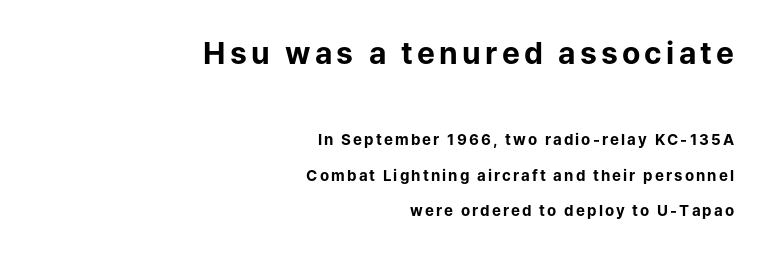
Q: Is the text bold? A: Yes.
Q: Is the text italic (slanted)? A: No, it is upright.
Q: Is the typeface a serif or a sans-serif typeface? A: Sans-serif.
Q: Is the text underlined? A: No.
Q: How is the paragraph aligned? A: Right-aligned.
Q: Is the spacing between lines tight, normal or loose? A: Loose.
Q: Which block of text is set in a larger size, the first (top) or the second (bottom)? A: The first (top) one.
Q: Width (condensed, normal, or wide)? A: Normal.
Q: Stroke contrast? A: Low.
Q: x-height? A: Medium.
Q: Monospaced? A: No.
